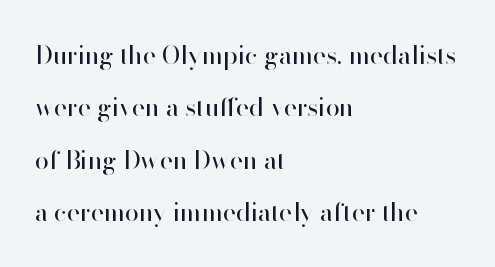
{"italic": "no", "bold": "no", "underline": "no", "align": "left", "line_spacing": "loose", "line_spacing_ratio": 2.1, "letter_spacing": "normal", "letter_spacing_em": 0.0, "glyph_px": 25}
